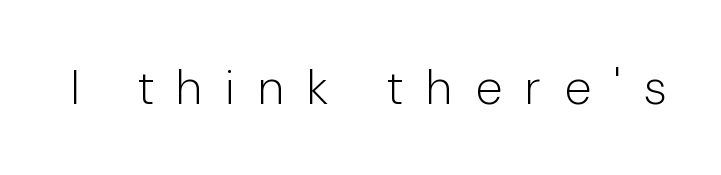
Rendered with straight, roman letterforms. Do the characters align in a grid? No, the font is proportional. The font is comparable to plain body text, perhaps lighter. You can tell from the bare stems that sans-serif type was used. The area under the type is left untouched. What stands out about the letter spacing? Its width — letters are far apart.
